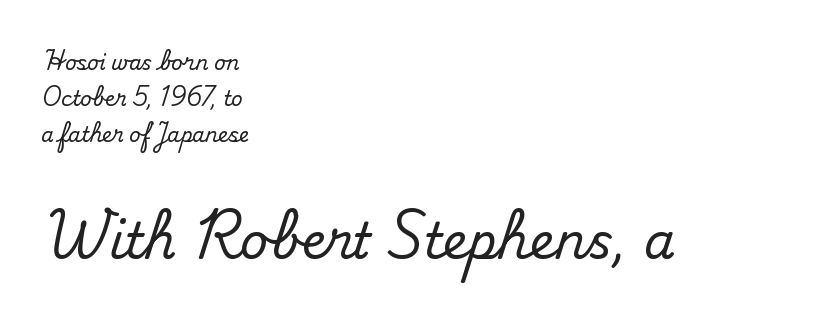
Q: Is the text italic (slanted)? A: Yes.
Q: Is the typeface a serif or a sans-serif typeface? A: Serif.
Q: Is the text underlined? A: No.
Q: How is the paragraph aligned? A: Left-aligned.
Q: Is the spacing between letters normal or unusually wide? A: Normal.
Q: Which block of text is set in a larger size, the first (top) or the second (bottom)? A: The second (bottom) one.
Q: Width (condensed, normal, or wide)? A: Normal.
Q: Stroke contrast? A: Medium.
Q: x-height? A: Small.
Q: Monospaced? A: No.
